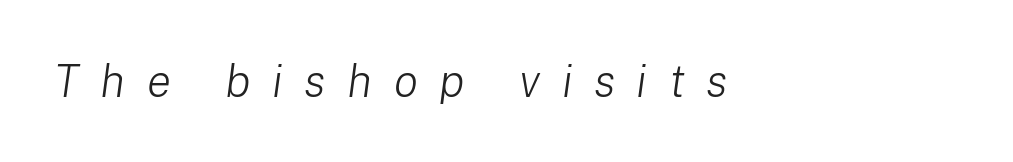
Does the copy run flush right? No — it runs flush left. Vertical stems look standard width or narrower in stroke. Quick note: underline off. Here the glyphs are tracked loosely, breaking word shapes into spaced letters. The face used here has a pronounced slope to its letters.
